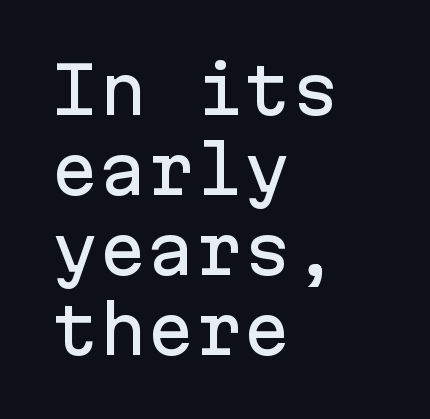
Letter spacing: default. Note the uniform advance width — an 'i' takes as much space as an 'm'. Line beginnings align vertically; line endings do not. Summary of vertical rhythm: regular, with standard interline spacing.
